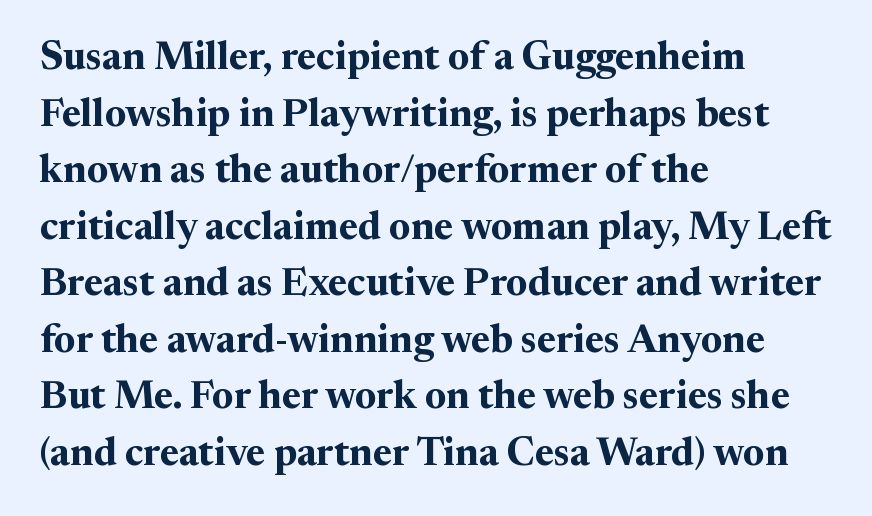
Spacing between characters is what you'd get straight out of the box. Is this a fixed-width face? No — the glyphs have proportional, varying widths. Is there any slant? The stems are plumb. Is this a sans? No — the strokes have serifs.
